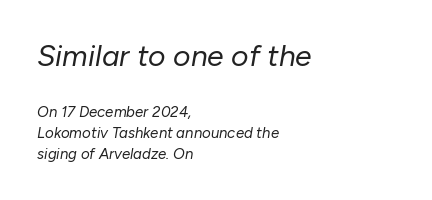
Is there much room between lines? A standard amount, neither cramped nor airy. The string is rendered with underlining switched off. Heft: none added — not bold. The passage shown leans; its letterforms are oblique. The more generous point size was reserved for the upper chunk.
